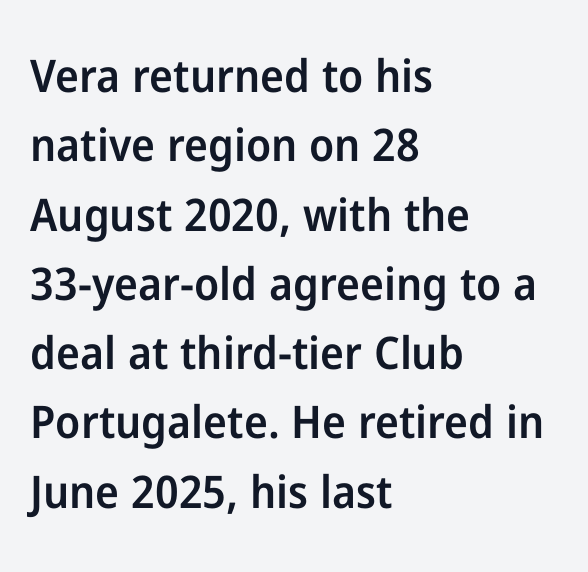
{"serif": "no", "italic": "no", "bold": "semi", "weight": "semibold", "width": "normal", "stroke_contrast": "low", "x_height": "medium", "monospaced": "no", "underline": "no", "align": "left", "line_spacing": "normal", "line_spacing_ratio": 1.54, "letter_spacing": "normal", "letter_spacing_em": 0.0, "glyph_px": 45}
